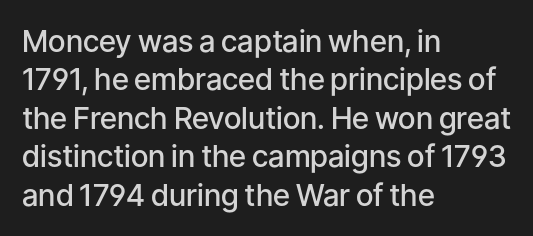
Q: Is the text bold? A: Semi-bold.
Q: Is the text italic (slanted)? A: No, it is upright.
Q: Is the typeface a serif or a sans-serif typeface? A: Sans-serif.
Q: Is the text underlined? A: No.
Q: How is the paragraph aligned? A: Left-aligned.
Q: Is the spacing between letters normal or unusually wide? A: Normal.
Q: Is the spacing between lines tight, normal or loose? A: Normal.
Q: Width (condensed, normal, or wide)? A: Normal.
Q: Stroke contrast? A: Low.
Q: x-height? A: Medium.
Q: Monospaced? A: No.
